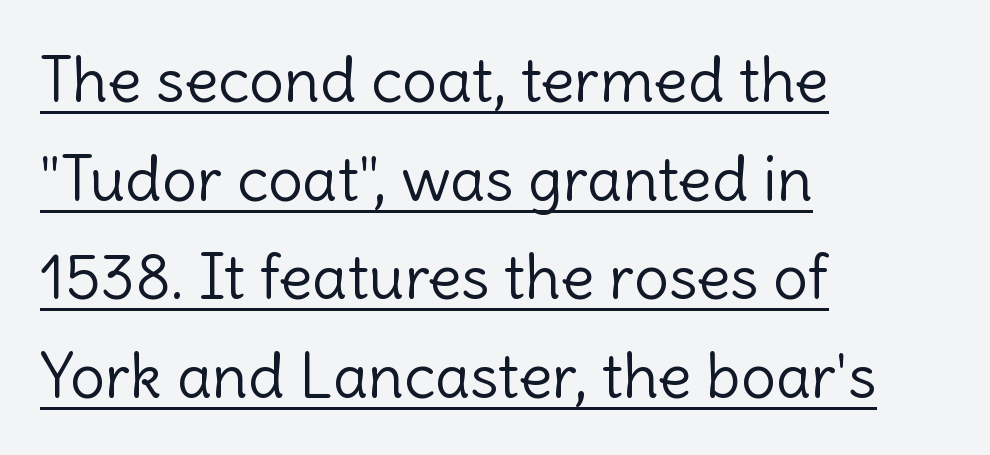
{"serif": "no", "italic": "no", "bold": "no", "weight": "light", "width": "normal", "x_height": "medium", "monospaced": "no", "underline": "yes", "align": "left", "line_spacing": "normal", "line_spacing_ratio": 1.59, "letter_spacing": "normal", "letter_spacing_em": 0.0, "glyph_px": 62}
